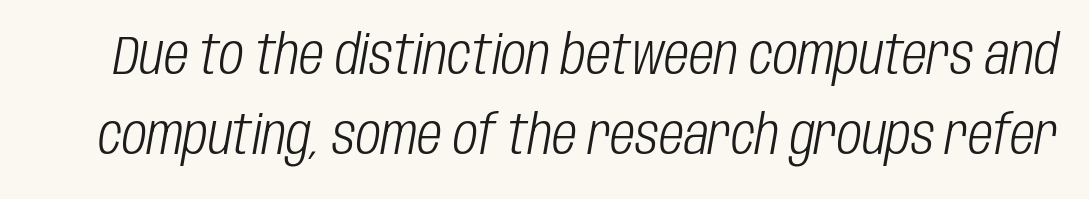
Stem width sits at or under what a default text font uses. Slant detected: the letters are inclined. Honestly, the letter spacing is just normal — you wouldn't notice it. The passage shown is not underscored anywhere. Baseline-to-baseline distance is the conventional proportion of letter height.
